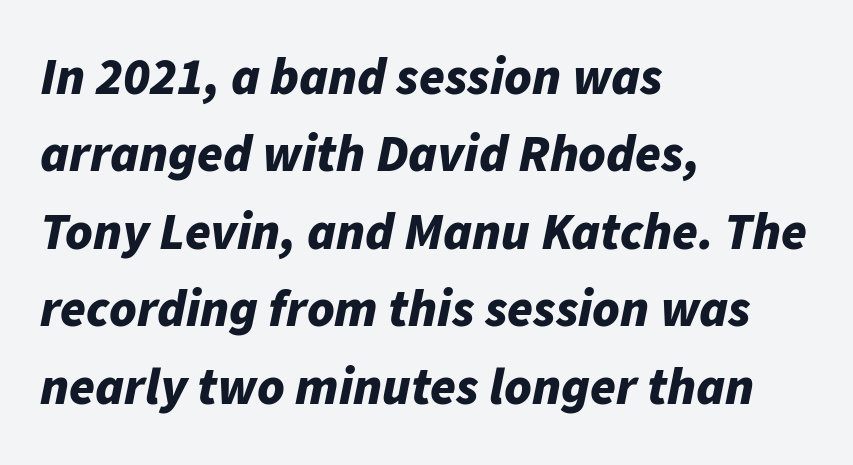
Q: Is the text bold? A: Yes.
Q: Is the text italic (slanted)? A: Yes, it leans right by about 11 degrees.
Q: Is the text underlined? A: No.
Q: How is the paragraph aligned? A: Left-aligned.
Q: Is the spacing between letters normal or unusually wide? A: Normal.
Q: Is the spacing between lines tight, normal or loose? A: Normal.
Q: Width (condensed, normal, or wide)? A: Normal.
Q: Stroke contrast? A: Low.
Q: x-height? A: Medium.
Q: Monospaced? A: No.
